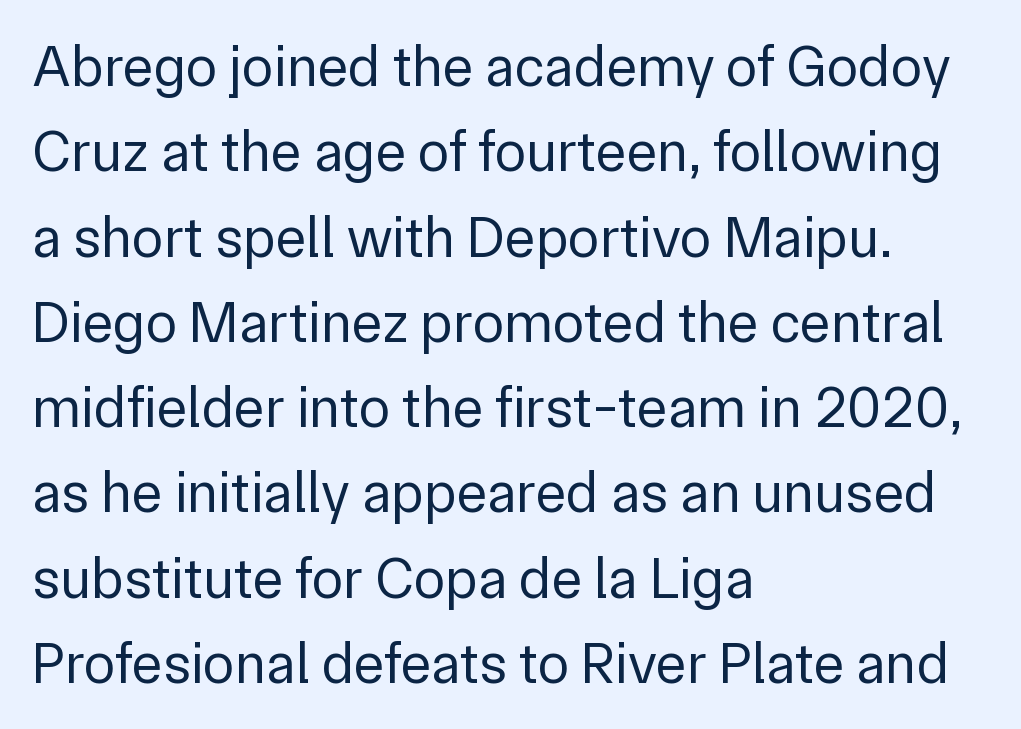
The image shows 58 px regular-weight sans-serif type, upright; set left-aligned, normal line spacing (1.47x), normal letter spacing, not underlined; low stroke contrast and a medium x-height.
